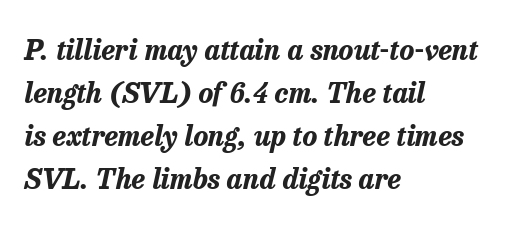
Q: Is the text bold? A: Yes.
Q: Is the text italic (slanted)? A: Yes, it leans right by about 13 degrees.
Q: Is the text underlined? A: No.
Q: How is the paragraph aligned? A: Left-aligned.
Q: Is the spacing between letters normal or unusually wide? A: Normal.
Q: Is the spacing between lines tight, normal or loose? A: Normal.
Q: Width (condensed, normal, or wide)? A: Normal.
Q: Stroke contrast? A: Low.
Q: x-height? A: Medium.
Q: Monospaced? A: No.
